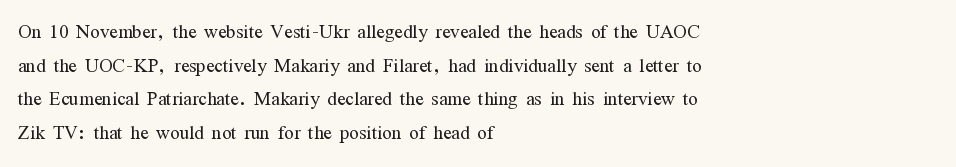
The image shows 25 px text type, upright; set left-aligned, normal line spacing (1.35x), normal letter spacing, not underlined.
